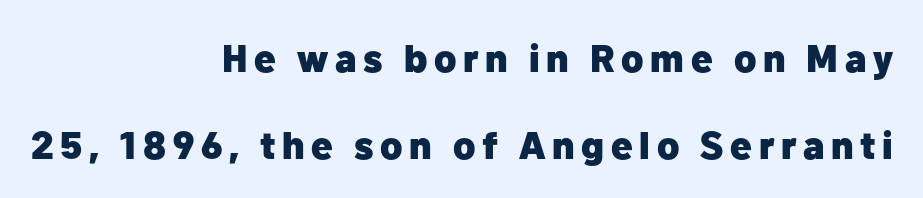
The ragged edge is on the left, which tells us the setting is flush right. Italic: no, the glyphs are upright roman. The line-height multiplier appears high, well above default. Each letter keeps its own natural width here, so spacing adapts to shape.
